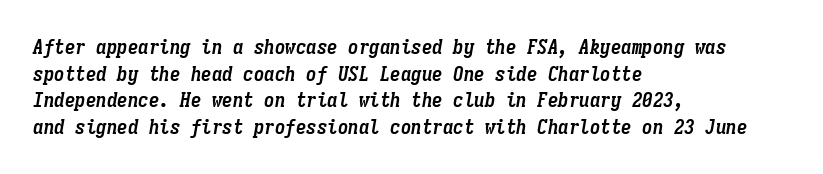
Q: Is the text bold? A: Yes.
Q: Is the text italic (slanted)? A: Yes, it leans right by about 9 degrees.
Q: Is the text underlined? A: No.
Q: How is the paragraph aligned? A: Left-aligned.
Q: Is the spacing between letters normal or unusually wide? A: Normal.
Q: Is the spacing between lines tight, normal or loose? A: Normal.
